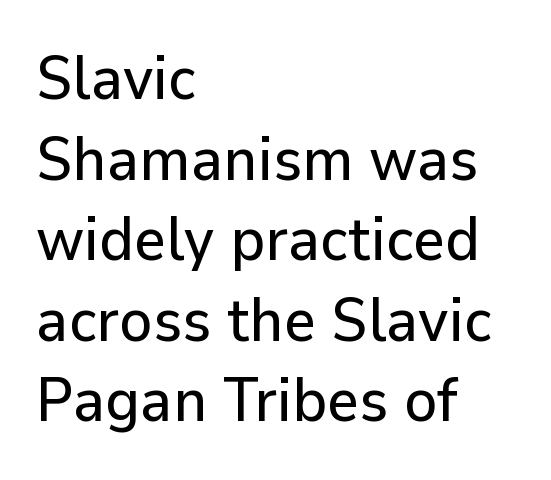
Q: Is the text italic (slanted)? A: No, it is upright.
Q: Is the typeface a serif or a sans-serif typeface? A: Sans-serif.
Q: Is the text underlined? A: No.
Q: How is the paragraph aligned? A: Left-aligned.
Q: Is the spacing between letters normal or unusually wide? A: Normal.
Q: Is the spacing between lines tight, normal or loose? A: Normal.
Q: Width (condensed, normal, or wide)? A: Normal.
Q: Stroke contrast? A: Low.
Q: x-height? A: Medium.
Q: Monospaced? A: No.
